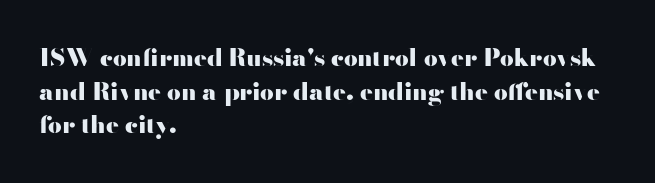
{"italic": "no", "bold": "yes", "underline": "no", "align": "left", "line_spacing": "normal", "line_spacing_ratio": 1.4, "letter_spacing": "normal", "letter_spacing_em": 0.0, "glyph_px": 24}
